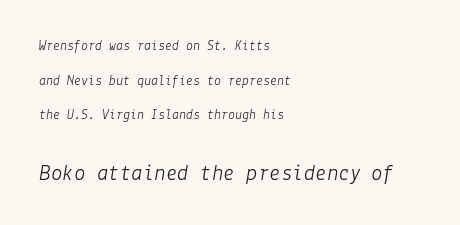
Q: Is the text bold? A: No.
Q: Is the text italic (slanted)? A: Yes, it leans right by about 9 degrees.
Q: Is the text underlined? A: No.
Q: How is the paragraph aligned? A: Left-aligned.
Q: Is the spacing between letters normal or unusually wide? A: Normal.
Q: Is the spacing between lines tight, normal or loose? A: Loose.
Q: Which block of text is set in a larger size, the first (top) or the second (bottom)? A: The second (bottom) one.
